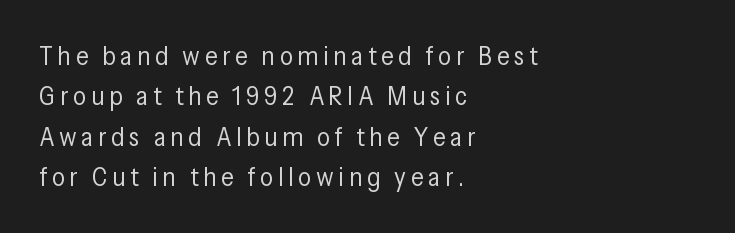
All the whitespace from short lines collects on the right. Vertical spacing — default. Heft: none added — not bold. Characters remain perfectly vertical along every line. Anything drawn beneath the words? Only blank space.
